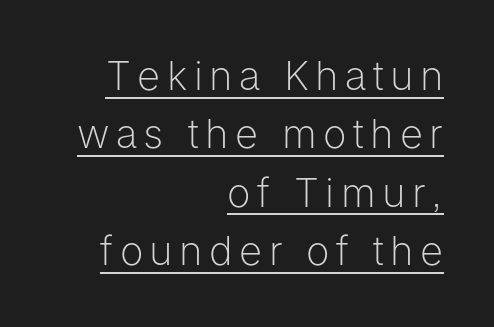
{"serif": "no", "italic": "no", "bold": "no", "weight": "light", "width": "normal", "stroke_contrast": "low", "x_height": "medium", "monospaced": "no", "underline": "yes", "align": "right", "line_spacing": "normal", "line_spacing_ratio": 1.46, "glyph_px": 40}
